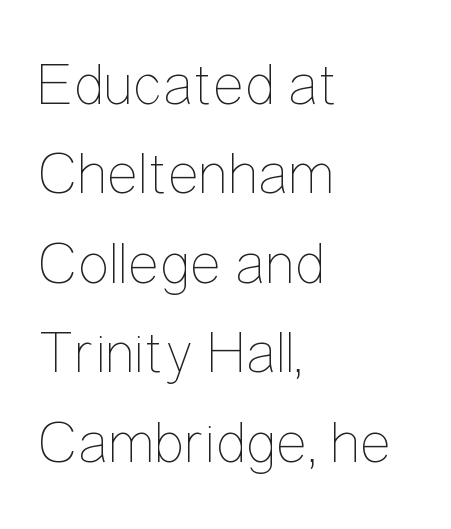
The tracking reads as untouched default to a designer's eye. A typesetter would call this proportional, since set widths differ per character. Summary of vertical rhythm: regular, with standard interline spacing. This rendering uses left alignment, leaving the right contour irregular. A quiet, ordinary-to-light weight characterises the typeface.
